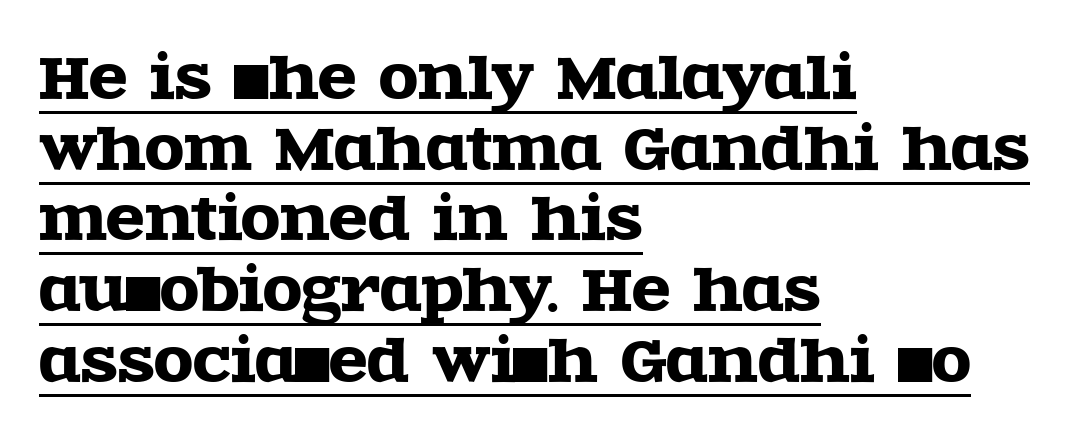
The image shows 57 px wide serif type, upright; set left-aligned, line spacing 1.24x, normal letter spacing, underlined; a large x-height.
